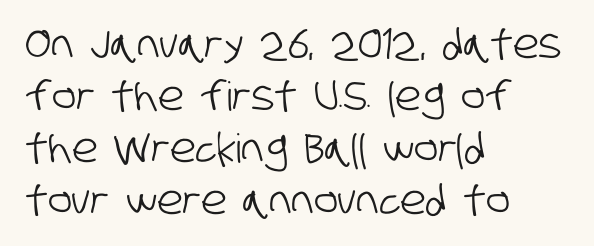
{"serif": "no", "width": "condensed", "stroke_contrast": "low", "x_height": "large", "monospaced": "no", "underline": "no", "align": "left", "line_spacing": "normal", "line_spacing_ratio": 1.3, "letter_spacing": "normal", "letter_spacing_em": 0.0, "glyph_px": 40}
